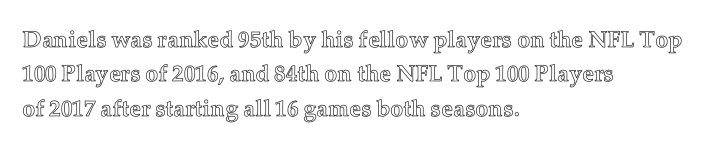
The image shows 23 px text type, upright; set left-aligned, normal line spacing (1.49x), normal letter spacing, not underlined.
